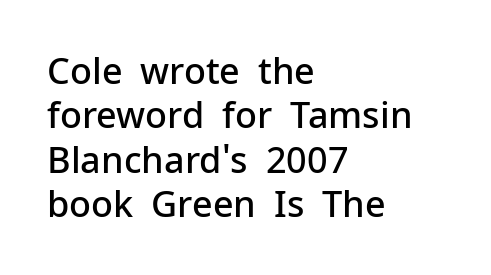
{"serif": "no", "italic": "no", "bold": "semi", "weight": "semibold", "width": "normal", "stroke_contrast": "low", "x_height": "medium", "monospaced": "no", "underline": "no", "align": "left", "line_spacing_ratio": 1.23, "letter_spacing": "normal", "letter_spacing_em": 0.0, "glyph_px": 36}
